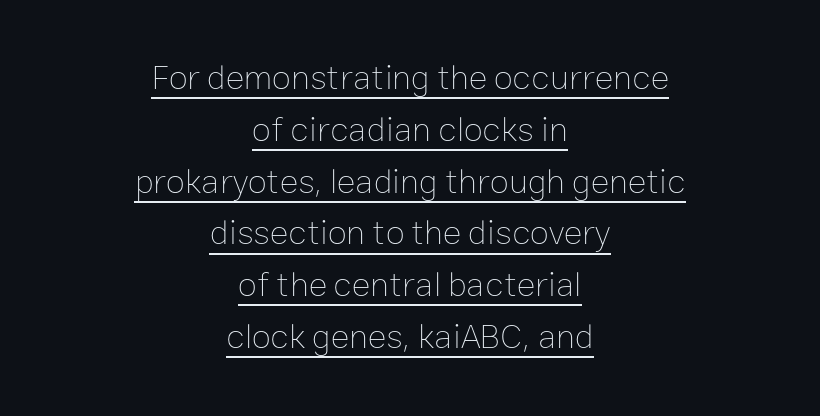
{"italic": "no", "bold": "no", "weight": "thin", "width": "normal", "stroke_contrast": "low", "x_height": "medium", "monospaced": "no", "underline": "yes", "align": "center", "line_spacing": "normal", "line_spacing_ratio": 1.48, "letter_spacing": "normal", "letter_spacing_em": 0.0, "glyph_px": 35}
